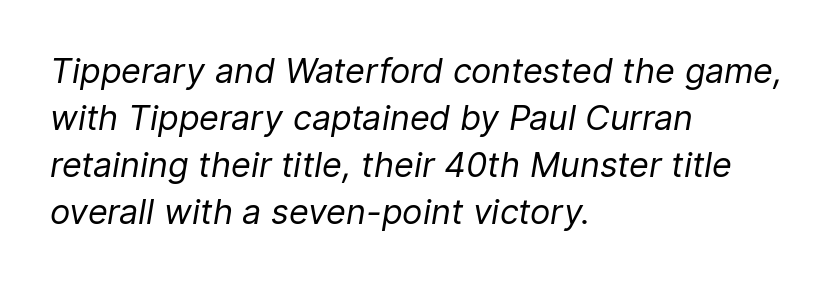
{"italic": "yes", "lean": "right", "slant_degrees": 9, "bold": "no", "weight": "regular", "width": "normal", "stroke_contrast": "low", "x_height": "medium", "monospaced": "no", "underline": "no", "align": "left", "line_spacing": "normal", "line_spacing_ratio": 1.38, "letter_spacing": "normal", "letter_spacing_em": 0.0, "glyph_px": 34}
